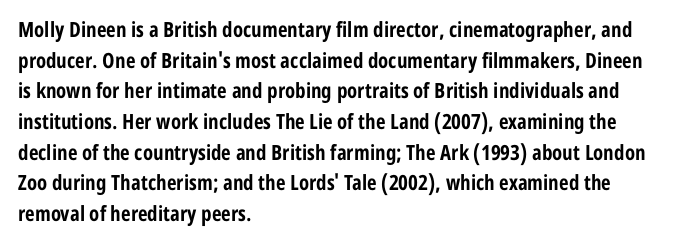
{"italic": "no", "bold": "yes", "underline": "no", "align": "left", "line_spacing": "normal", "line_spacing_ratio": 1.46, "letter_spacing": "normal", "letter_spacing_em": 0.0, "glyph_px": 21}
